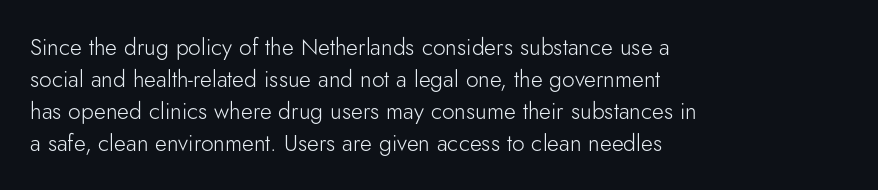
Q: Is the text bold? A: No.
Q: Is the text italic (slanted)? A: No, it is upright.
Q: Is the text underlined? A: No.
Q: How is the paragraph aligned? A: Left-aligned.
Q: Is the spacing between letters normal or unusually wide? A: Normal.
Q: Is the spacing between lines tight, normal or loose? A: Normal.
